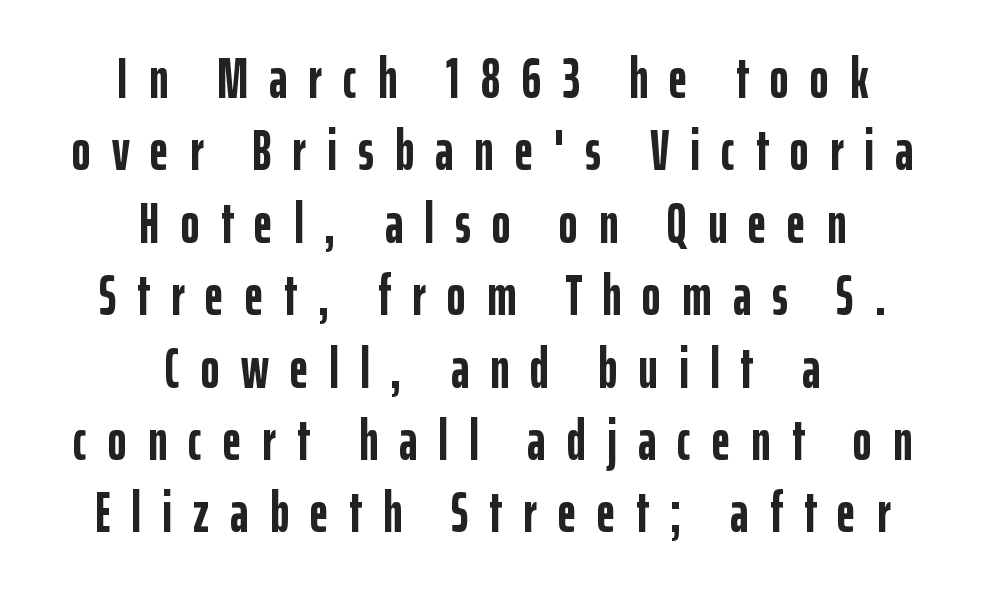
Q: Is the text bold? A: Yes.
Q: Is the text italic (slanted)? A: No, it is upright.
Q: Is the typeface a serif or a sans-serif typeface? A: Sans-serif.
Q: Is the text underlined? A: No.
Q: How is the paragraph aligned? A: Centered.
Q: Is the spacing between letters normal or unusually wide? A: Unusually wide.
Q: Is the spacing between lines tight, normal or loose? A: Normal.
Q: Width (condensed, normal, or wide)? A: Condensed.
Q: Stroke contrast? A: Low.
Q: x-height? A: Medium.
Q: Monospaced? A: No.
